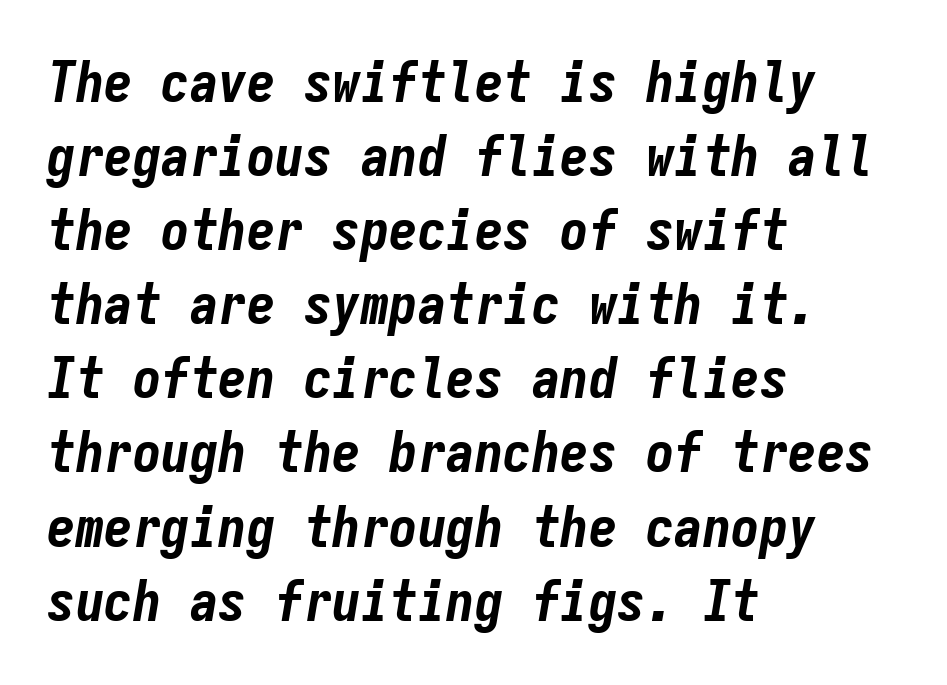
Q: Is the text bold? A: Yes.
Q: Is the text italic (slanted)? A: Yes, it leans right by about 9 degrees.
Q: Is the text underlined? A: No.
Q: How is the paragraph aligned? A: Left-aligned.
Q: Is the spacing between letters normal or unusually wide? A: Normal.
Q: Is the spacing between lines tight, normal or loose? A: Normal.
Q: Width (condensed, normal, or wide)? A: Condensed.
Q: Stroke contrast? A: Low.
Q: x-height? A: Medium.
Q: Monospaced? A: Yes.
